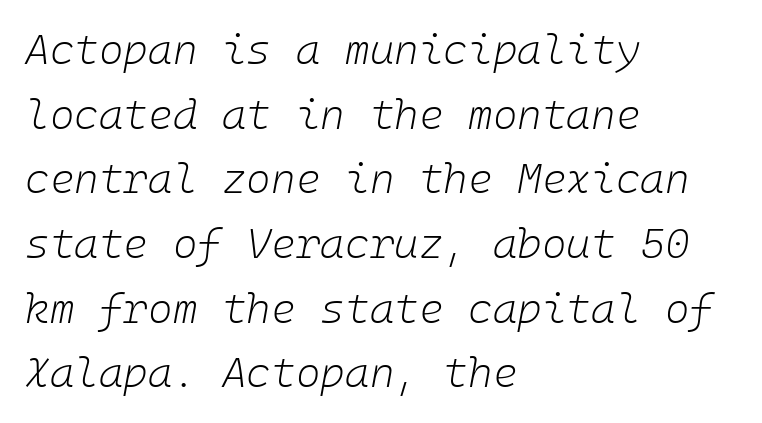
The foot of each line stays bare and open. The passage shown stacks its lines at a standard gap. Glyph-to-glyph distance matches everyday printed text. Italic: yes, the glyphs are oblique.
